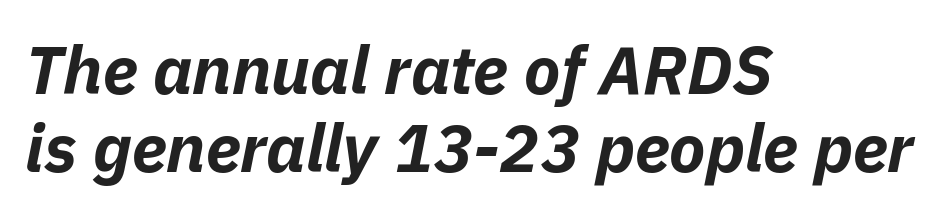
{"italic": "yes", "lean": "right", "slant_degrees": 11, "bold": "yes", "weight": "bold", "width": "normal", "stroke_contrast": "low", "x_height": "medium", "monospaced": "no", "underline": "no", "align": "left", "line_spacing_ratio": 1.16, "letter_spacing": "normal", "letter_spacing_em": 0.0, "glyph_px": 67}
